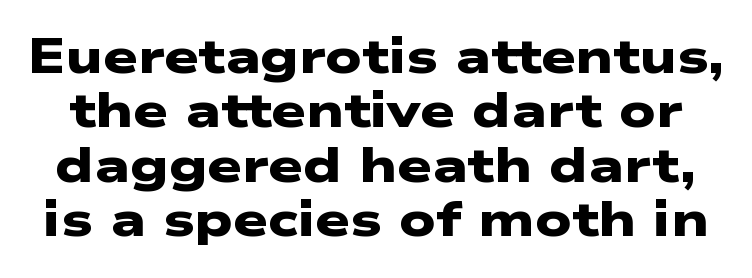
{"serif": "no", "bold": "yes", "weight": "heavy", "width": "wide", "stroke_contrast": "low", "x_height": "medium", "monospaced": "no", "underline": "no", "line_spacing": "tight", "line_spacing_ratio": 1.11, "letter_spacing": "normal", "letter_spacing_em": 0.0, "glyph_px": 49}
